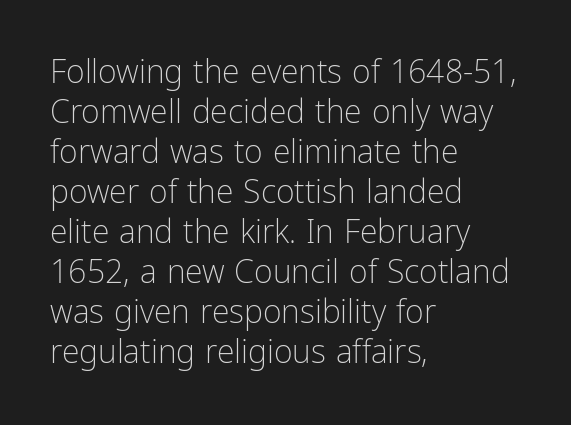
{"serif": "no", "italic": "no", "bold": "no", "weight": "light", "width": "condensed", "stroke_contrast": "low", "x_height": "medium", "monospaced": "no", "underline": "no", "align": "left", "line_spacing": "normal", "line_spacing_ratio": 1.25, "letter_spacing": "normal", "letter_spacing_em": 0.0, "glyph_px": 32}
